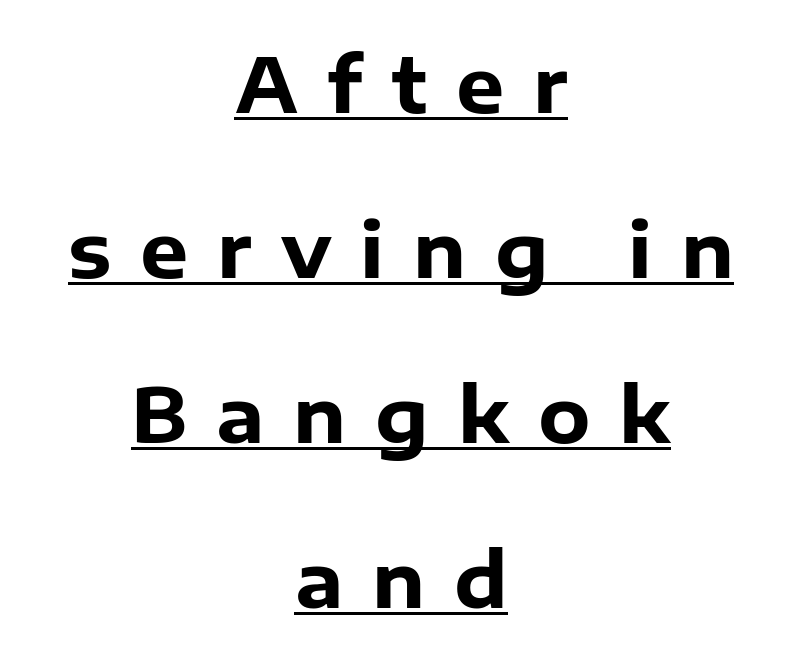
The axis of the letterforms is exactly vertical. Rows of type keep a wide berth in the vertical direction. A typesetter would call this heavily tracked-out type. The sample's only ornament is a line tracing under the words. Set as a true bold cut, around the 700 mark.
